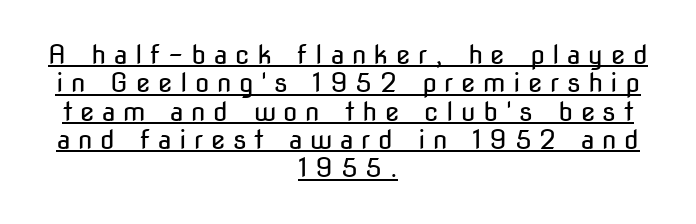
The image shows 26 px text type, upright; set centered, tight line spacing (1.09x), unusually wide letter spacing (+0.29 em), underlined.
